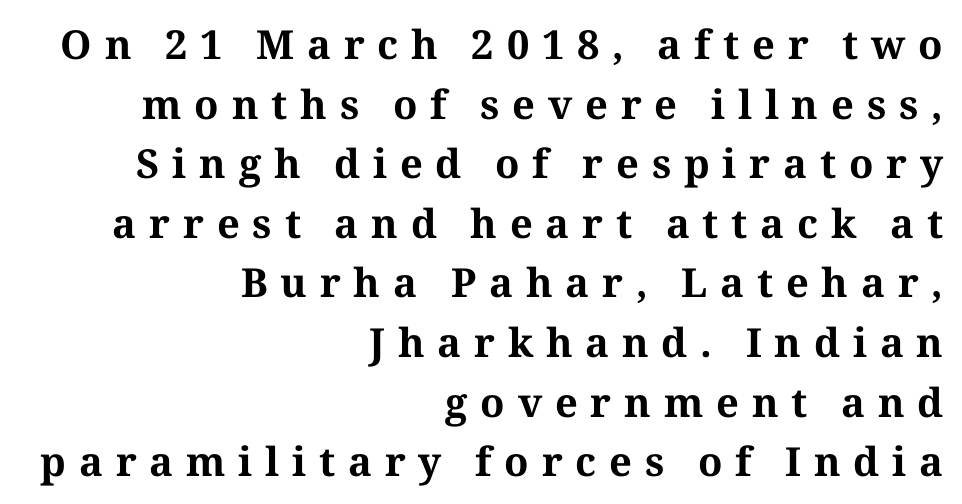
Q: Is the text bold? A: Yes.
Q: Is the text italic (slanted)? A: No, it is upright.
Q: Is the typeface a serif or a sans-serif typeface? A: Serif.
Q: Is the text underlined? A: No.
Q: How is the paragraph aligned? A: Right-aligned.
Q: Is the spacing between letters normal or unusually wide? A: Unusually wide.
Q: Is the spacing between lines tight, normal or loose? A: Normal.
Q: Width (condensed, normal, or wide)? A: Normal.
Q: Stroke contrast? A: Medium.
Q: x-height? A: Medium.
Q: Monospaced? A: No.
